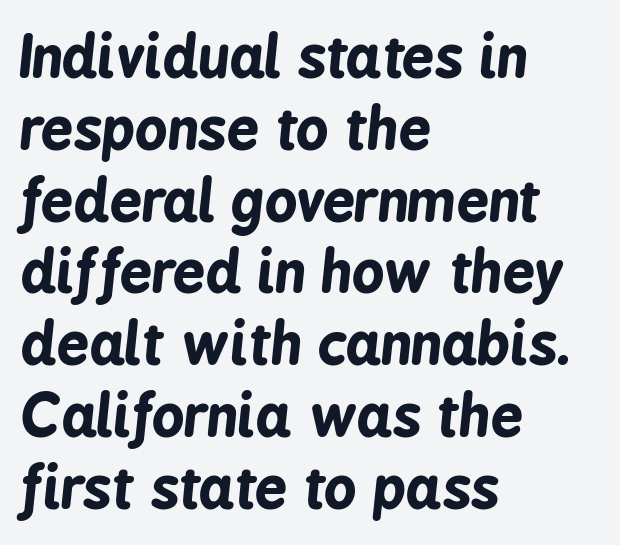
{"italic": "yes", "lean": "right", "slant_degrees": 6, "bold": "yes", "weight": "bold", "width": "condensed", "stroke_contrast": "low", "x_height": "medium", "monospaced": "no", "underline": "no", "align": "left", "line_spacing": "normal", "line_spacing_ratio": 1.26, "letter_spacing": "normal", "letter_spacing_em": 0.0, "glyph_px": 57}
